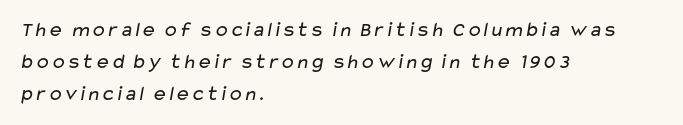
Q: Is the text bold? A: No.
Q: Is the text underlined? A: No.
Q: How is the paragraph aligned? A: Left-aligned.
Q: Is the spacing between letters normal or unusually wide? A: Normal.
Q: Is the spacing between lines tight, normal or loose? A: Normal.
